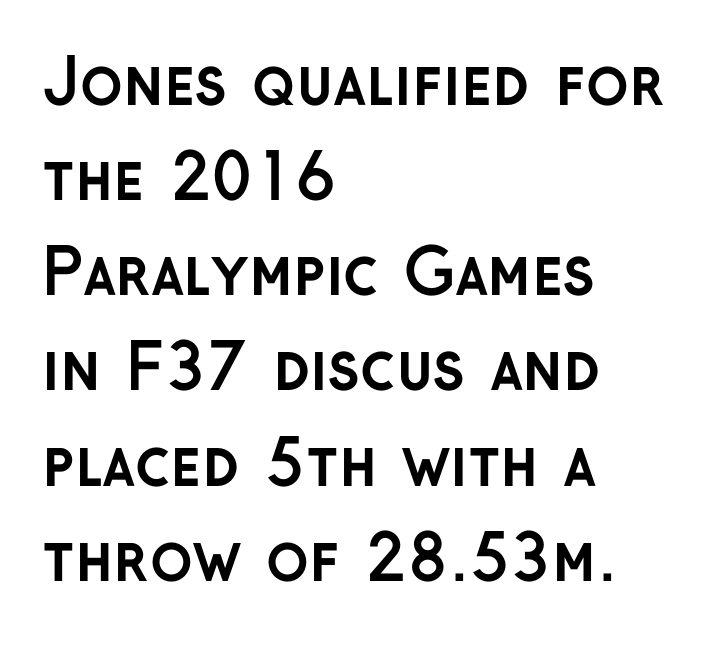
Q: Is the text bold? A: Yes.
Q: Is the text italic (slanted)? A: No, it is upright.
Q: Is the typeface a serif or a sans-serif typeface? A: Sans-serif.
Q: Is the text underlined? A: No.
Q: How is the paragraph aligned? A: Left-aligned.
Q: Is the spacing between letters normal or unusually wide? A: Normal.
Q: Is the spacing between lines tight, normal or loose? A: Normal.
Q: Width (condensed, normal, or wide)? A: Normal.
Q: Stroke contrast? A: Low.
Q: x-height? A: Medium.
Q: Monospaced? A: No.
